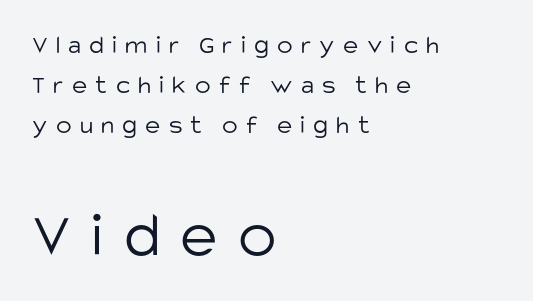
Do the letters lean? They stand straight. You could not count columns in this text — the font is proportionally spaced. Rows of type keep a routine distance in the vertical direction. No word sits above an underline. The face used here appears at its bigger size in the lower chunk. Observe the wide spacing: letters keep a clear distance from each other.
